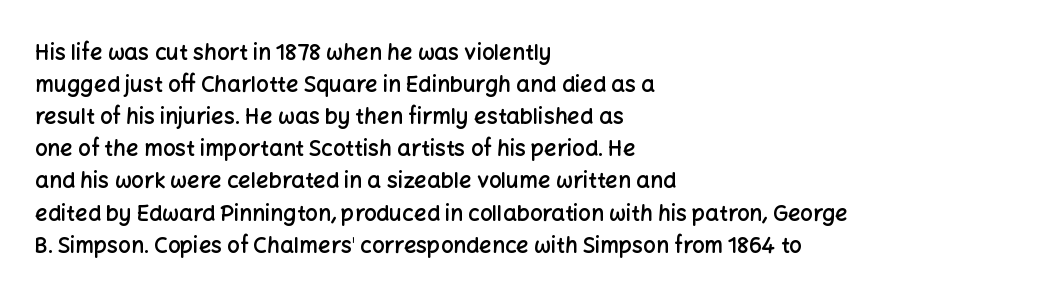
The image shows 22 px text type, upright; set left-aligned, normal line spacing (1.46x), normal letter spacing, not underlined.
